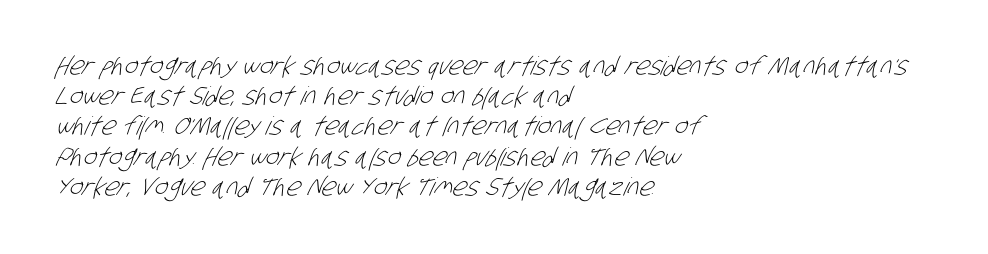
{"bold": "no", "underline": "no", "align": "left", "line_spacing_ratio": 1.21, "letter_spacing": "normal", "letter_spacing_em": 0.0, "glyph_px": 25}
